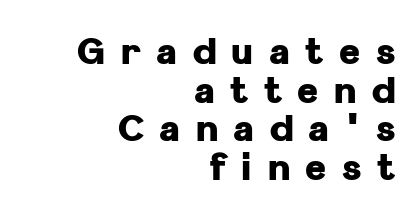
The image shows 36 px heavy sans-serif type, upright; set right-aligned, tight line spacing (1.07x), unusually wide letter spacing (+0.43 em), not underlined; low stroke contrast and a medium x-height.
